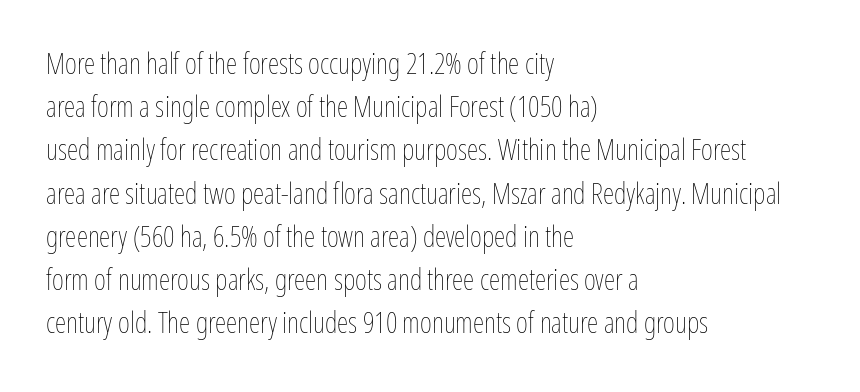
{"italic": "no", "bold": "no", "weight": "thin", "width": "condensed", "stroke_contrast": "low", "x_height": "medium", "monospaced": "no", "underline": "no", "align": "left", "line_spacing": "normal", "line_spacing_ratio": 1.49, "letter_spacing": "normal", "letter_spacing_em": 0.0, "glyph_px": 29}
